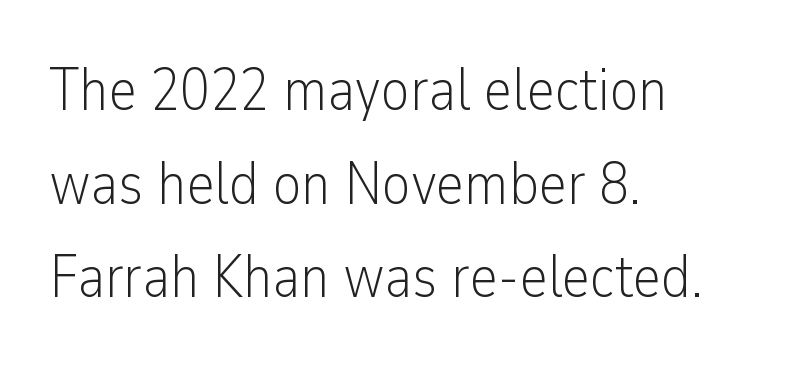
The image shows 60 px light, condensed sans-serif type, upright; set left-aligned, normal line spacing (1.56x), normal letter spacing, not underlined; low stroke contrast and a medium x-height.
